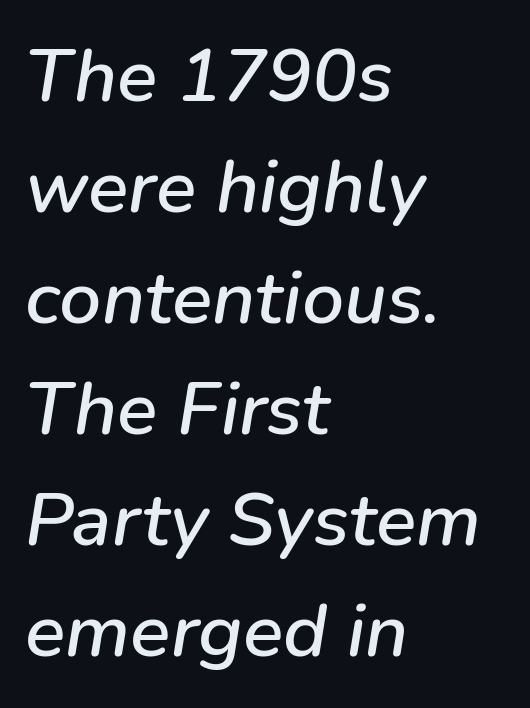
The image shows 75 px text type, italic (leaning right); set left-aligned, normal line spacing (1.48x), normal letter spacing, not underlined; low stroke contrast and a medium x-height.
